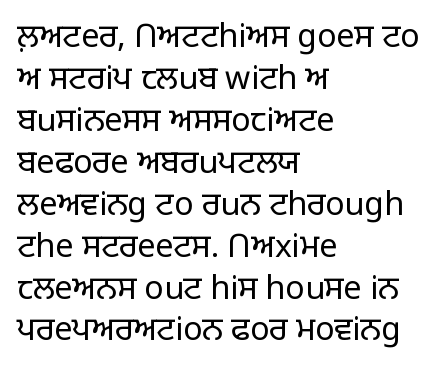
The image shows 32 px light sans-serif type, upright; set left-aligned, normal line spacing (1.31x), normal letter spacing, not underlined; low stroke contrast and a large x-height.
